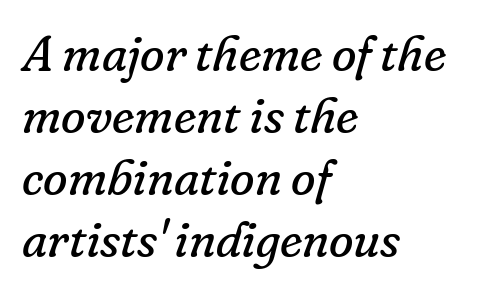
{"serif": "yes", "italic": "yes", "lean": "right", "slant_degrees": 16, "bold": "no", "weight": "regular", "width": "normal", "stroke_contrast": "low", "x_height": "small", "monospaced": "no", "underline": "no", "align": "left", "line_spacing_ratio": 1.24, "letter_spacing": "normal", "letter_spacing_em": 0.0, "glyph_px": 50}
